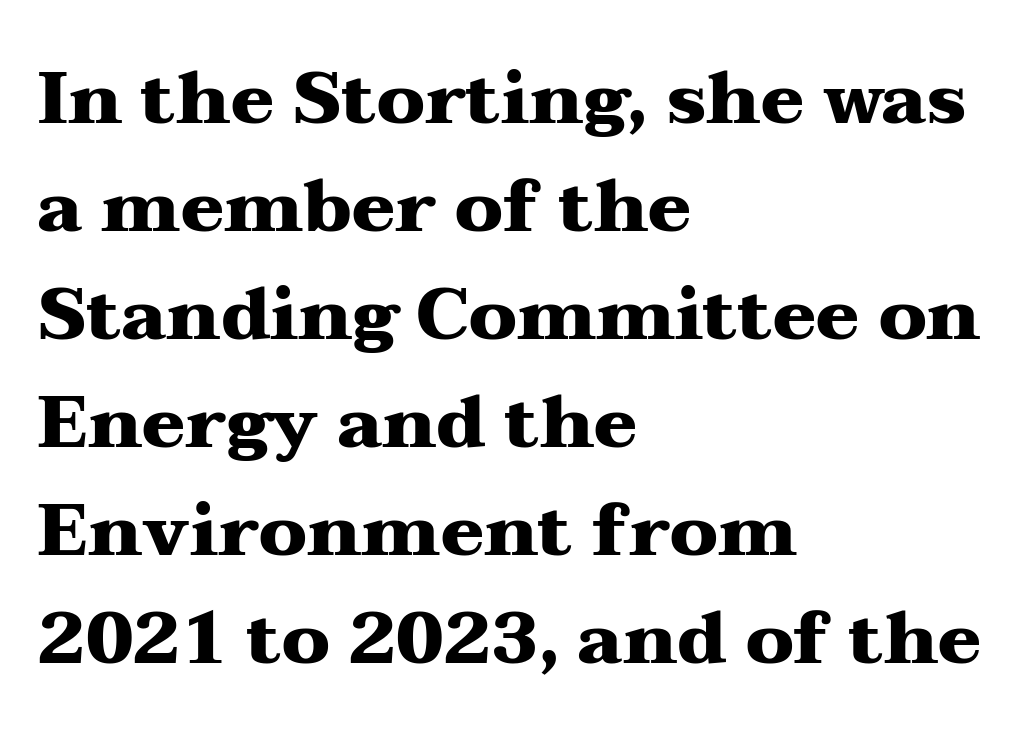
{"serif": "yes", "italic": "no", "bold": "yes", "weight": "heavy", "width": "wide", "stroke_contrast": "medium", "x_height": "medium", "monospaced": "no", "underline": "no", "align": "left", "line_spacing": "normal", "line_spacing_ratio": 1.5, "letter_spacing": "normal", "letter_spacing_em": 0.0, "glyph_px": 72}
